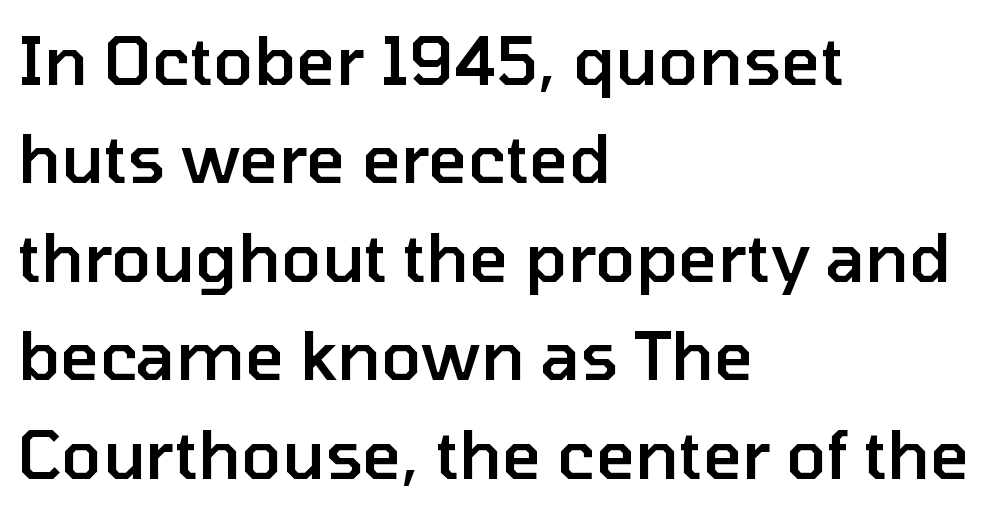
{"serif": "no", "italic": "no", "bold": "semi", "weight": "semibold", "width": "normal", "stroke_contrast": "low", "x_height": "medium", "monospaced": "no", "underline": "no", "align": "left", "line_spacing": "normal", "line_spacing_ratio": 1.47, "letter_spacing": "normal", "letter_spacing_em": 0.0, "glyph_px": 67}
